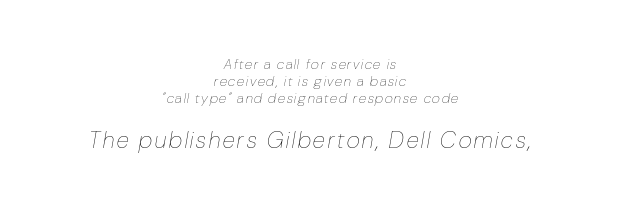
The image shows 23 px text type, italic (leaning right); set centered, line spacing 1.22x, not underlined; the second (bottom) block is 1.64x larger.
